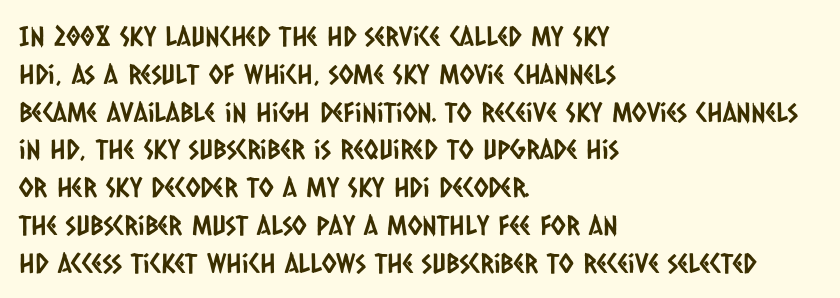
Q: Is the text underlined? A: No.
Q: How is the paragraph aligned? A: Left-aligned.
Q: Is the spacing between letters normal or unusually wide? A: Normal.
Q: Is the spacing between lines tight, normal or loose? A: Normal.
